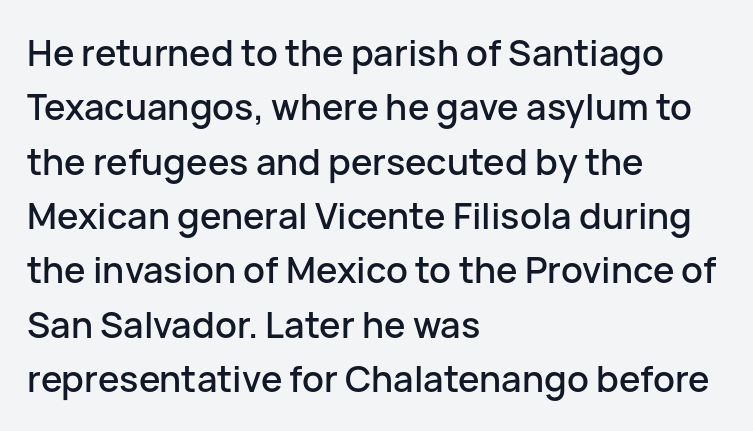
Q: Is the text italic (slanted)? A: No, it is upright.
Q: Is the typeface a serif or a sans-serif typeface? A: Sans-serif.
Q: Is the text underlined? A: No.
Q: How is the paragraph aligned? A: Left-aligned.
Q: Is the spacing between letters normal or unusually wide? A: Normal.
Q: Is the spacing between lines tight, normal or loose? A: Normal.
Q: Width (condensed, normal, or wide)? A: Normal.
Q: Stroke contrast? A: Low.
Q: x-height? A: Medium.
Q: Monospaced? A: No.
